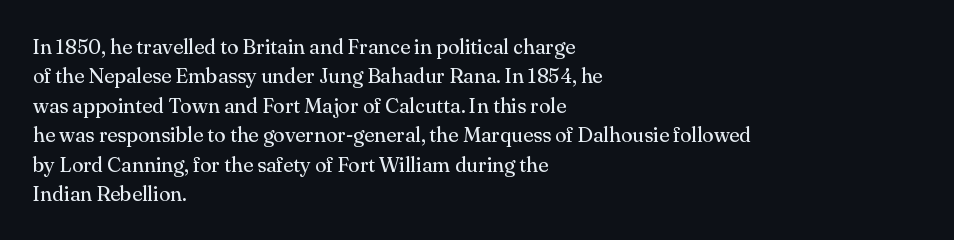
The image shows 21 px text type, upright; set left-aligned, normal line spacing (1.4x), normal letter spacing, not underlined.
